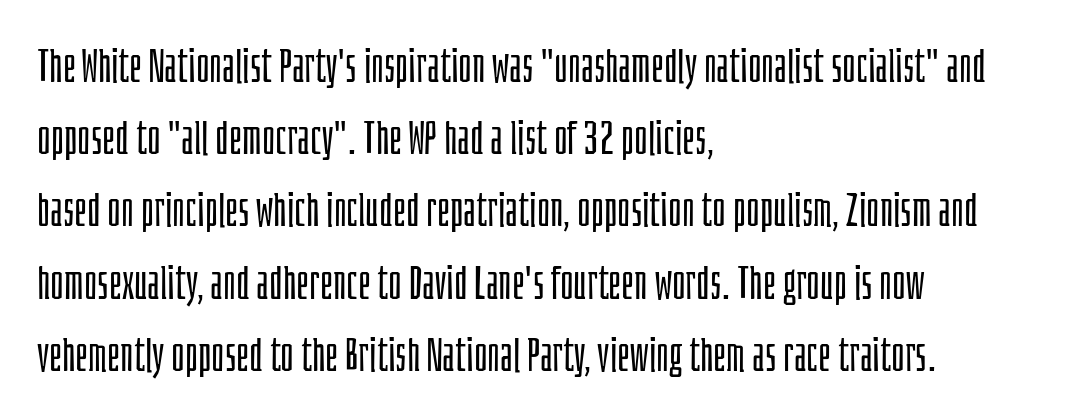
The image shows 46 px light, condensed sans-serif type, upright; set left-aligned, normal line spacing (1.57x), normal letter spacing, not underlined; low stroke contrast and a large x-height.
